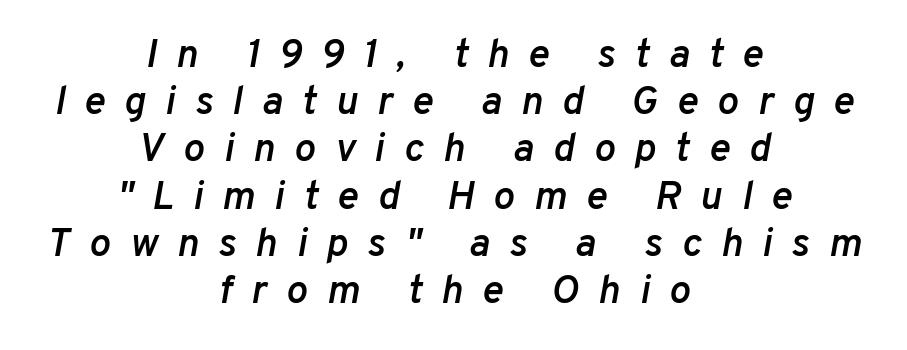
Q: Is the text bold? A: Semi-bold.
Q: Is the text italic (slanted)? A: Yes, it leans right by about 10 degrees.
Q: Is the text underlined? A: No.
Q: How is the paragraph aligned? A: Centered.
Q: Is the spacing between letters normal or unusually wide? A: Unusually wide.
Q: Width (condensed, normal, or wide)? A: Normal.
Q: Stroke contrast? A: Low.
Q: x-height? A: Medium.
Q: Monospaced? A: No.
